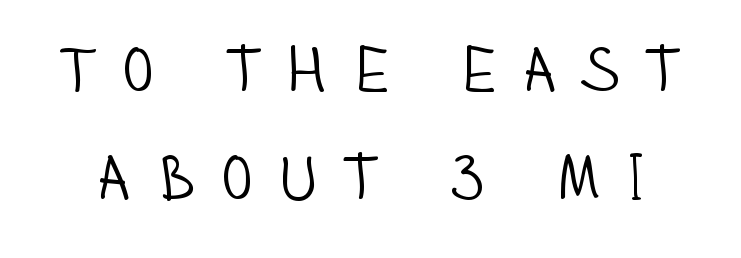
{"serif": "no", "italic": "no", "bold": "no", "weight": "light", "width": "condensed", "stroke_contrast": "low", "x_height": "large", "monospaced": "no", "underline": "no", "line_spacing_ratio": 1.71, "letter_spacing": "wide", "letter_spacing_em": 0.35, "glyph_px": 63}
